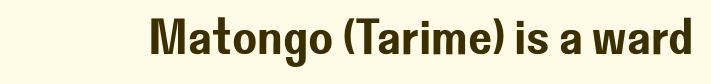
The image shows 51 px sans-serif type, upright; set normal letter spacing, not underlined; low stroke contrast and a medium x-height.
